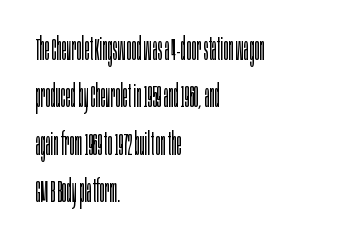
The image shows 31 px light, condensed sans-serif type, upright; set left-aligned, normal line spacing (1.53x), normal letter spacing, not underlined; low stroke contrast and a large x-height.
